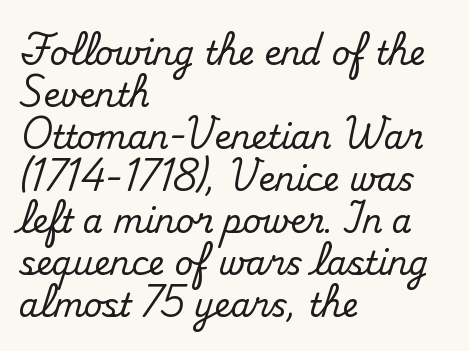
Normally led — the rows are evenly, conventionally spaced. Clear beneath every line of the passage. Small tapered or slab feet sit at the stroke ends, so this counts as serif. The typesetter chose a ragged-right arrangement here. Each letter keeps its own natural width here, so spacing adapts to shape.
